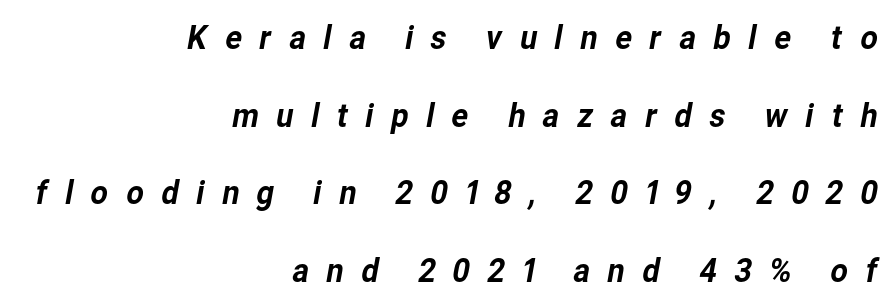
Q: Is the typeface a serif or a sans-serif typeface? A: Sans-serif.
Q: Is the text underlined? A: No.
Q: How is the paragraph aligned? A: Right-aligned.
Q: Is the spacing between letters normal or unusually wide? A: Unusually wide.
Q: Is the spacing between lines tight, normal or loose? A: Loose.
Q: Width (condensed, normal, or wide)? A: Normal.
Q: Stroke contrast? A: Low.
Q: x-height? A: Medium.
Q: Monospaced? A: No.
